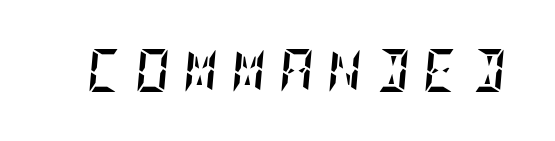
The image shows 43 px semibold, condensed type, italic (leaning right); set unusually wide letter spacing (+0.3 em), not underlined; low stroke contrast and a large x-height.
